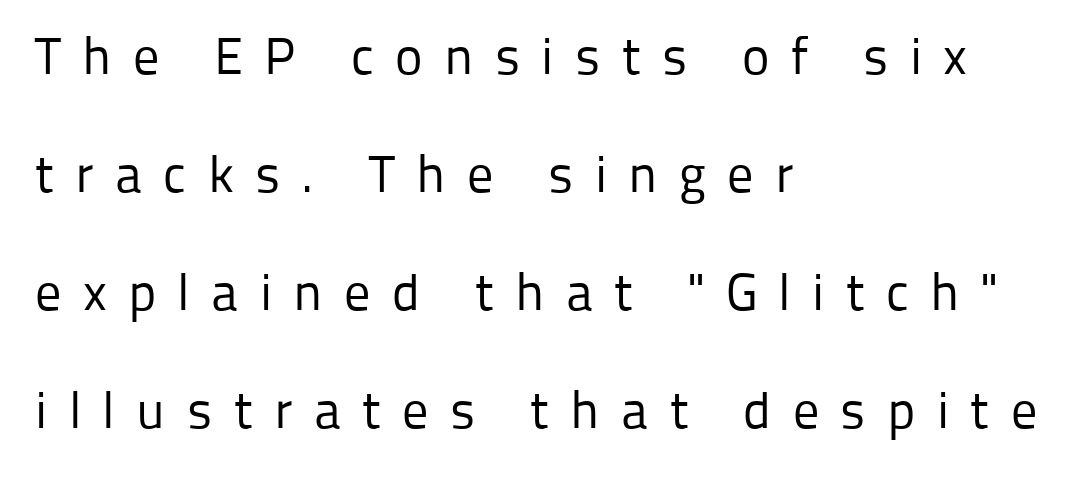
The block of text is sparse from top to bottom, with ample space between rows. You can tell it's not italic because the verticals are truly vertical. Spacing verdict: proportional, widths tailored to each character. Serif or sans? Sans — the stroke terminals are bare.
